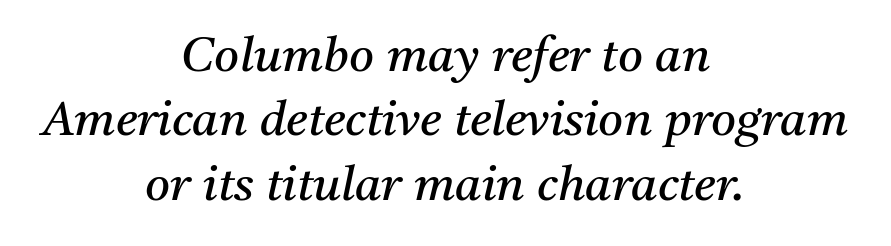
Examine the stroke ends and you'll spot serifs. Looks like regular typesetting: each glyph gets only the width it needs. Stroke thickness stays within the range of a standard reading face or lighter. Nothing unusual about the tracking: characters are spaced as the font intends. Horizontally, the lines are justified to the midpoint only. What's the leading like? Ordinary, nothing unusual.
